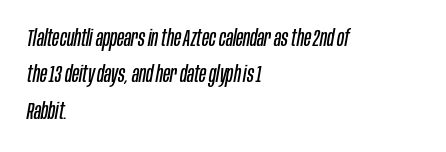
The space directly below the letters is spotless. The vertical gap from one line to the next is medium. Every row of glyphs begins at an identical x-position on the left. The gaps between neighbouring characters are ordinary and unremarkable. The font is comparable to plain body text, perhaps lighter.
